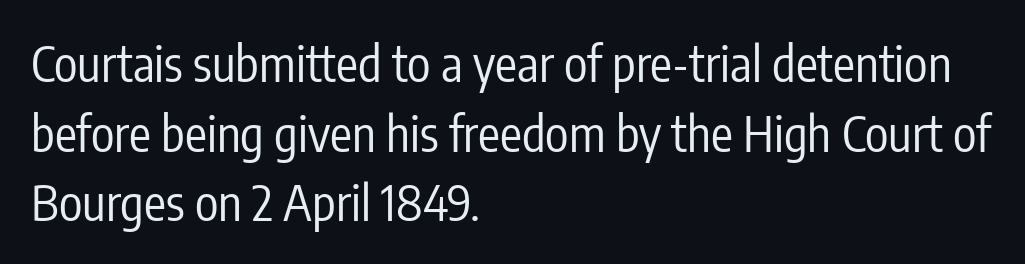
The image shows 49 px regular-weight, condensed sans-serif type, upright; set left-aligned, normal line spacing (1.42x), normal letter spacing, not underlined; low stroke contrast and a medium x-height.
